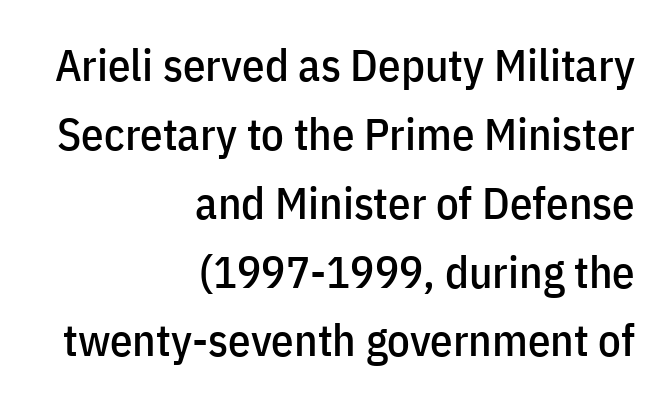
The image shows 45 px condensed sans-serif type, upright; set right-aligned, normal line spacing (1.53x), normal letter spacing, not underlined; low stroke contrast and a medium x-height.
